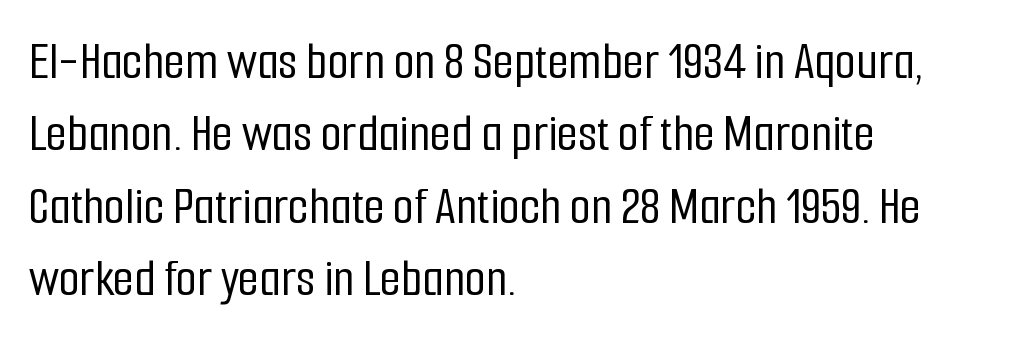
{"serif": "no", "italic": "no", "width": "condensed", "stroke_contrast": "low", "x_height": "medium", "monospaced": "no", "underline": "no", "align": "left", "line_spacing": "normal", "line_spacing_ratio": 1.34, "letter_spacing": "normal", "letter_spacing_em": 0.0, "glyph_px": 54}
